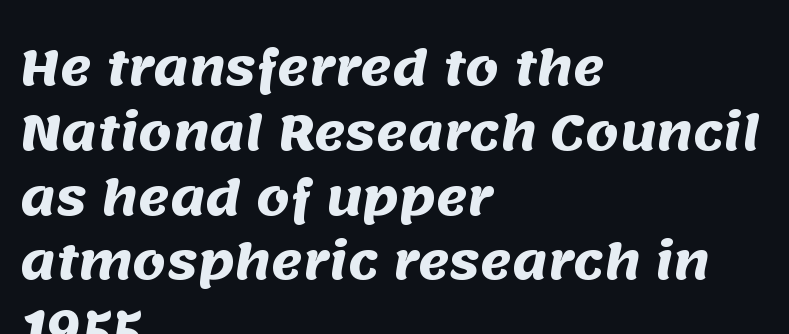
{"serif": "no", "bold": "yes", "weight": "heavy", "width": "normal", "stroke_contrast": "medium", "x_height": "large", "monospaced": "no", "underline": "no", "align": "left", "line_spacing": "normal", "line_spacing_ratio": 1.35, "letter_spacing": "normal", "letter_spacing_em": 0.0, "glyph_px": 48}
